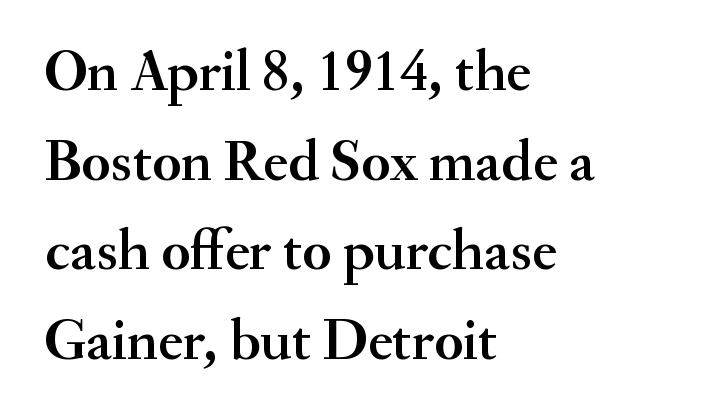
Q: Is the text italic (slanted)? A: No, it is upright.
Q: Is the typeface a serif or a sans-serif typeface? A: Serif.
Q: Is the text underlined? A: No.
Q: How is the paragraph aligned? A: Left-aligned.
Q: Is the spacing between letters normal or unusually wide? A: Normal.
Q: Is the spacing between lines tight, normal or loose? A: Normal.
Q: Width (condensed, normal, or wide)? A: Normal.
Q: Stroke contrast? A: Medium.
Q: x-height? A: Small.
Q: Monospaced? A: No.
